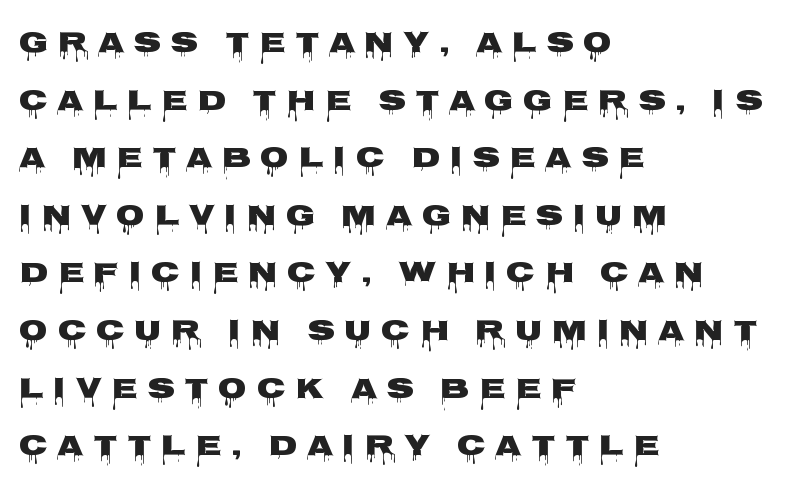
Q: Is the text bold? A: Yes.
Q: Is the text italic (slanted)? A: No, it is upright.
Q: Is the typeface a serif or a sans-serif typeface? A: Sans-serif.
Q: Is the text underlined? A: No.
Q: How is the paragraph aligned? A: Left-aligned.
Q: Is the spacing between letters normal or unusually wide? A: Unusually wide.
Q: Is the spacing between lines tight, normal or loose? A: Loose.
Q: Width (condensed, normal, or wide)? A: Wide.
Q: Stroke contrast? A: Low.
Q: x-height? A: Large.
Q: Monospaced? A: No.
